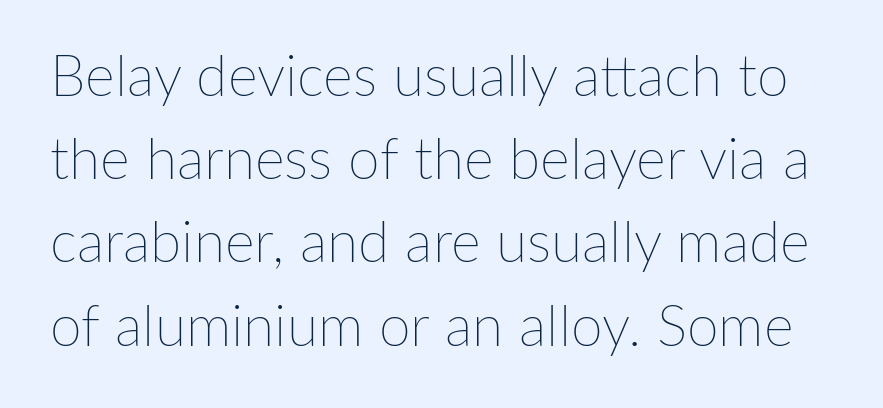
The image shows 57 px thin type, upright; set normal line spacing (1.46x), normal letter spacing, not underlined; low stroke contrast and a medium x-height.
